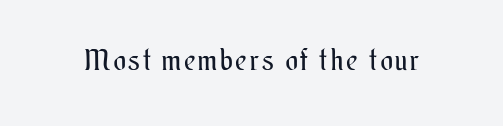
Q: Is the text bold? A: No.
Q: Is the text italic (slanted)? A: No, it is upright.
Q: Is the text underlined? A: No.
Q: Width (condensed, normal, or wide)? A: Condensed.
Q: Stroke contrast? A: Medium.
Q: x-height? A: Small.
Q: Monospaced? A: No.
